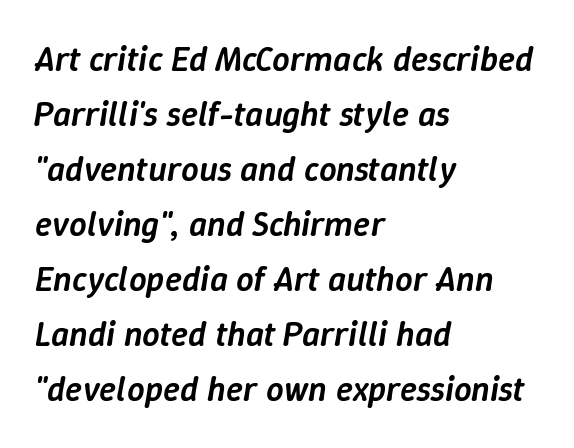
A classic flush-left, rag-right setting is used for this passage. Yep, that's italic — everything's leaning. There is no visible air inserted between adjacent glyphs. Varying glyph widths throughout — classic text-font behaviour. The block of text has a typical density, with ordinary space between rows. As a designer I'd log this as weight 600, semibold.
